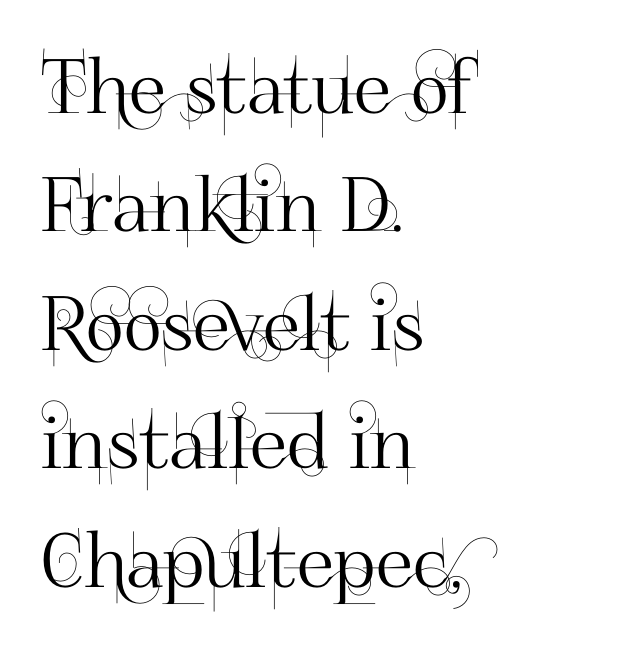
{"serif": "no", "italic": "no", "width": "normal", "stroke_contrast": "high", "x_height": "small", "monospaced": "no", "underline": "no", "align": "left", "line_spacing": "normal", "line_spacing_ratio": 1.58, "letter_spacing": "normal", "letter_spacing_em": 0.0, "glyph_px": 75}
